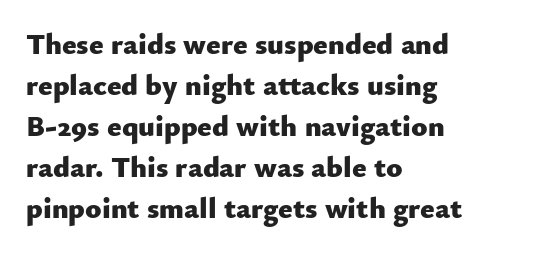
The image shows 30 px heavy sans-serif type, upright; set left-aligned, normal line spacing (1.37x), normal letter spacing, not underlined; low stroke contrast and a small x-height.
